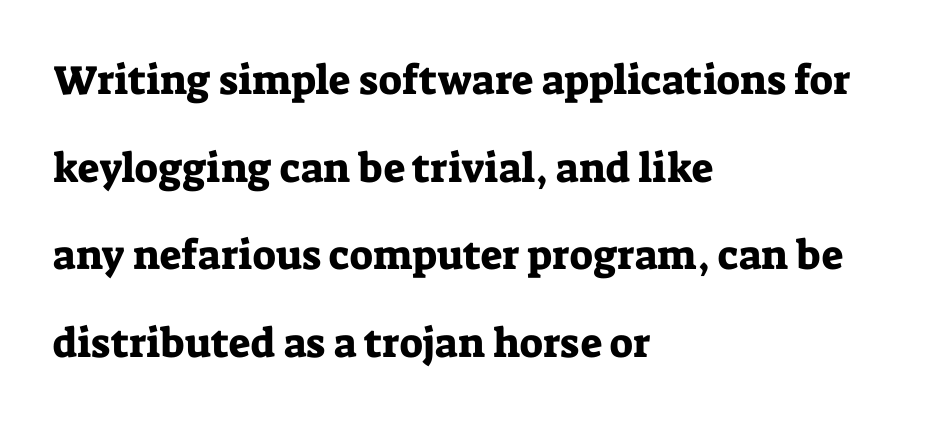
Q: Is the text italic (slanted)? A: No, it is upright.
Q: Is the typeface a serif or a sans-serif typeface? A: Serif.
Q: Is the text underlined? A: No.
Q: How is the paragraph aligned? A: Left-aligned.
Q: Is the spacing between letters normal or unusually wide? A: Normal.
Q: Is the spacing between lines tight, normal or loose? A: Loose.
Q: Width (condensed, normal, or wide)? A: Normal.
Q: Stroke contrast? A: Low.
Q: x-height? A: Medium.
Q: Monospaced? A: No.
